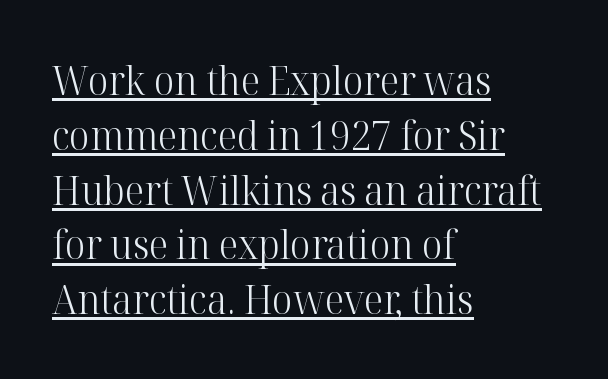
This sample has the flowing, uneven cadence of proportional lettering. Descenders here cross a horizontal rule under the line. Stems here are at most as thick as an everyday book face. This rendering leaves character spacing at its baseline value. Horizontal alignment here is leftward, the default for most running prose. To sum up the face: it has serifs.
